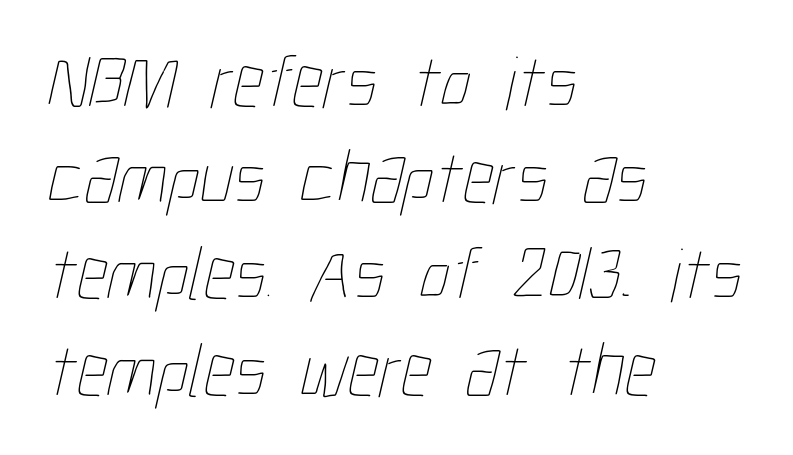
The image shows 77 px thin, condensed type; set left-aligned, normal line spacing (1.25x), normal letter spacing, not underlined; low stroke contrast and a medium x-height.
